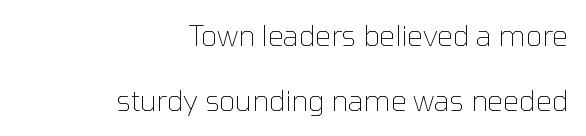
{"serif": "no", "italic": "no", "bold": "no", "weight": "thin", "width": "normal", "stroke_contrast": "low", "x_height": "medium", "monospaced": "no", "underline": "no", "align": "right", "line_spacing": "loose", "line_spacing_ratio": 2.33, "letter_spacing": "normal", "letter_spacing_em": 0.0, "glyph_px": 28}
